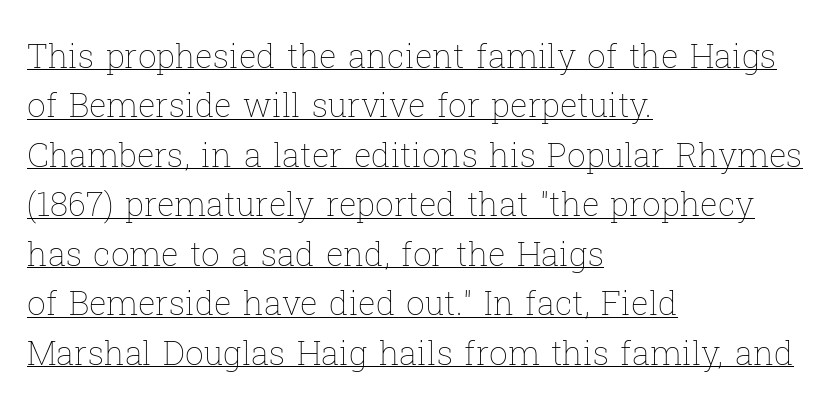
The image shows 33 px thin type, upright; set left-aligned, normal line spacing (1.5x), normal letter spacing, underlined; low stroke contrast and a medium x-height.
